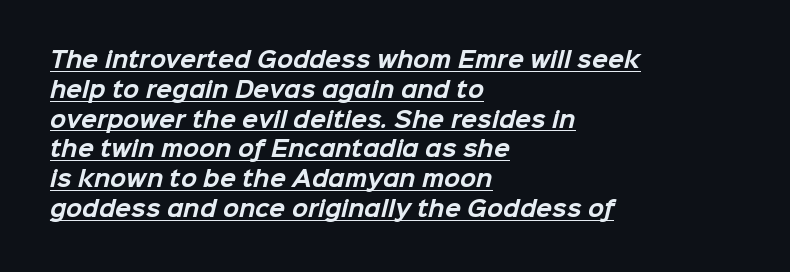
The setting favours the left margin, as ordinary paragraphs usually do. Typographic density is high because the face is bold. Standard letterfit; no display-style spreading of the glyphs. Does a line run under the words? Yes, clearly. The line-height multiplier appears to be the usual default.
